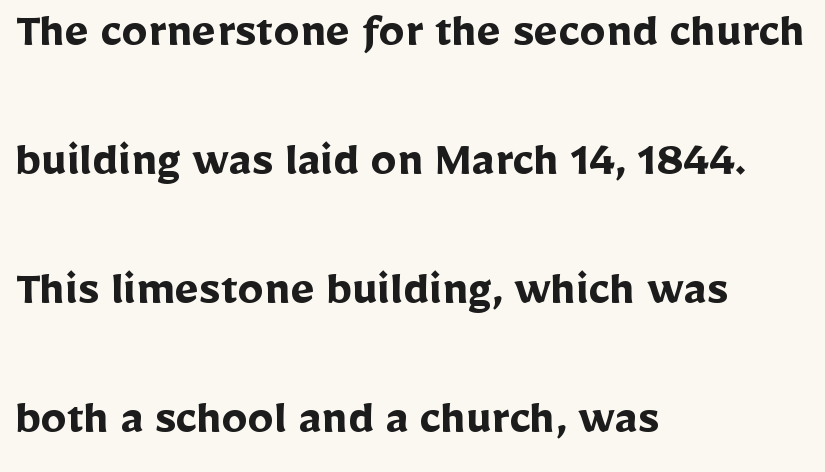
A typesetter would call this leading open, well beyond the default. Only glyphs here, with clear space below each row. Proportional: the letters do not fall into vertical columns. Stroke thickness is high; the sample reads as a true bold.
